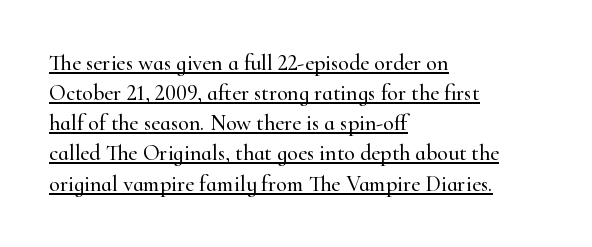
Q: Is the text italic (slanted)? A: No, it is upright.
Q: Is the text underlined? A: Yes.
Q: How is the paragraph aligned? A: Left-aligned.
Q: Is the spacing between letters normal or unusually wide? A: Normal.
Q: Is the spacing between lines tight, normal or loose? A: Normal.
